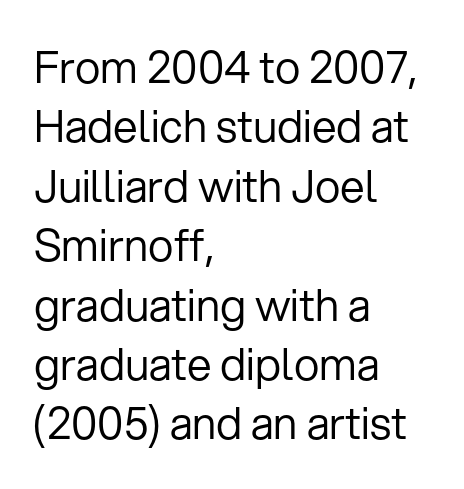
Q: Is the text bold? A: No.
Q: Is the text italic (slanted)? A: No, it is upright.
Q: Is the typeface a serif or a sans-serif typeface? A: Sans-serif.
Q: Is the text underlined? A: No.
Q: How is the paragraph aligned? A: Left-aligned.
Q: Is the spacing between letters normal or unusually wide? A: Normal.
Q: Is the spacing between lines tight, normal or loose? A: Normal.
Q: Width (condensed, normal, or wide)? A: Normal.
Q: Stroke contrast? A: Low.
Q: x-height? A: Medium.
Q: Monospaced? A: No.
